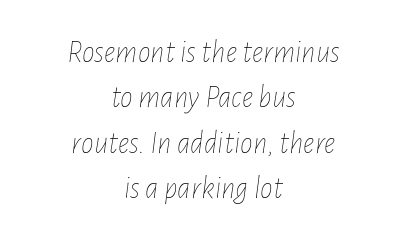
The image shows 32 px thin, condensed type, italic (leaning right); set centered, normal line spacing (1.42x), normal letter spacing, not underlined; low stroke contrast and a medium x-height.
